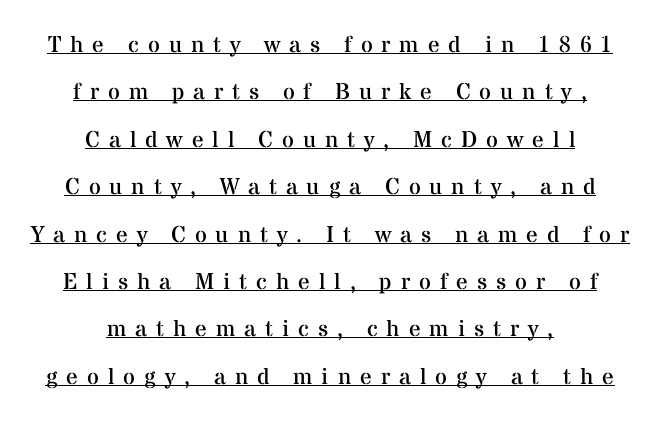
The image shows 23 px text type, upright; set centered, loose line spacing (2.06x), unusually wide letter spacing (+0.39 em), underlined.
